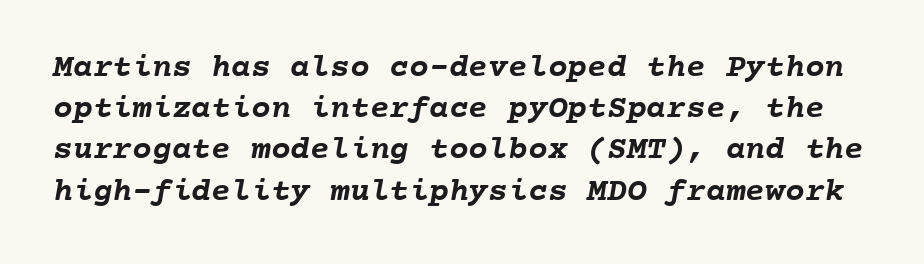
Monospaced: the letters line up in strict vertical columns. Weight check: bold — yes, fully. The passage shown is not underscored anywhere. Default kerning and tracking; the words read as compact shapes. Does the leading feel generous? No, just average.
